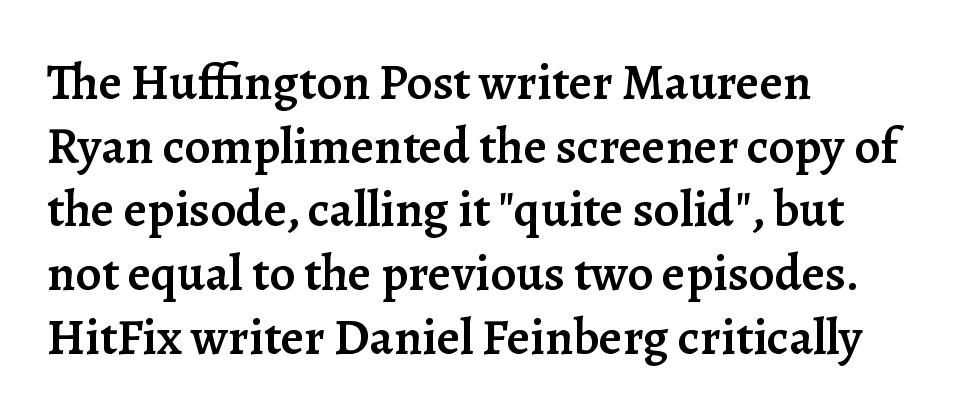
Q: Is the text bold? A: Semi-bold.
Q: Is the text italic (slanted)? A: No, it is upright.
Q: Is the typeface a serif or a sans-serif typeface? A: Serif.
Q: Is the text underlined? A: No.
Q: How is the paragraph aligned? A: Left-aligned.
Q: Is the spacing between letters normal or unusually wide? A: Normal.
Q: Is the spacing between lines tight, normal or loose? A: Normal.
Q: Width (condensed, normal, or wide)? A: Normal.
Q: Stroke contrast? A: Low.
Q: x-height? A: Medium.
Q: Monospaced? A: No.
